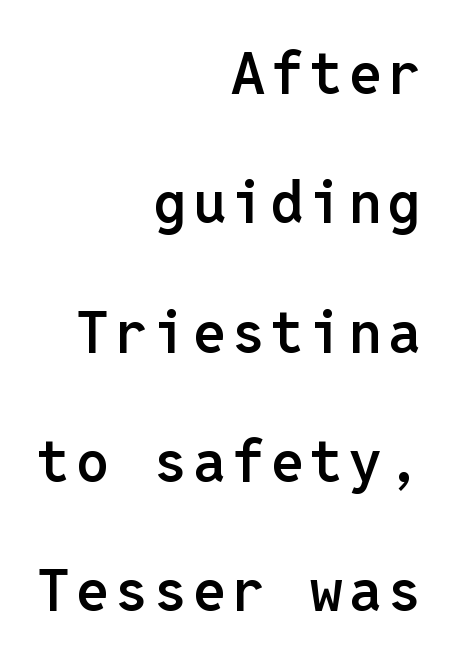
The image shows 58 px semibold sans-serif type, upright, monospaced; set right-aligned, loose line spacing (2.23x), not underlined; low stroke contrast and a medium x-height.
